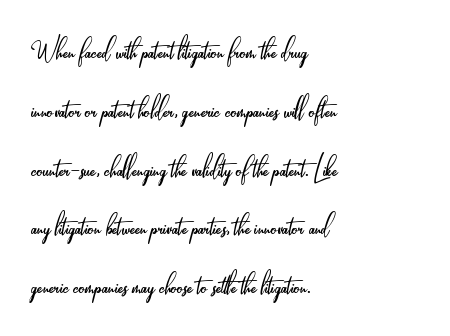
Q: Is the text bold? A: No.
Q: Is the text italic (slanted)? A: Yes.
Q: Is the typeface a serif or a sans-serif typeface? A: Sans-serif.
Q: Is the text underlined? A: No.
Q: How is the paragraph aligned? A: Left-aligned.
Q: Is the spacing between letters normal or unusually wide? A: Normal.
Q: Is the spacing between lines tight, normal or loose? A: Normal.
Q: Width (condensed, normal, or wide)? A: Condensed.
Q: Stroke contrast? A: Low.
Q: x-height? A: Small.
Q: Monospaced? A: No.
